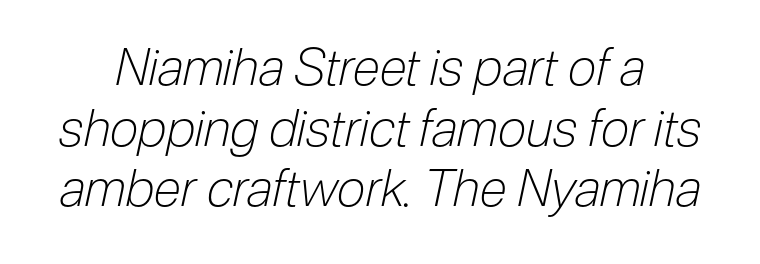
The image shows 51 px light, condensed type, italic (leaning right); set line spacing 1.19x, normal letter spacing, not underlined; low stroke contrast and a medium x-height.
